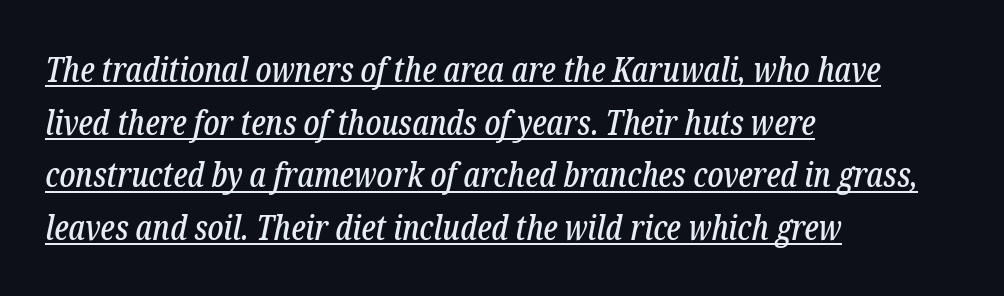
The image shows 34 px condensed serif type, italic (leaning right); set left-aligned, normal line spacing (1.55x), normal letter spacing, underlined; low stroke contrast and a medium x-height.
